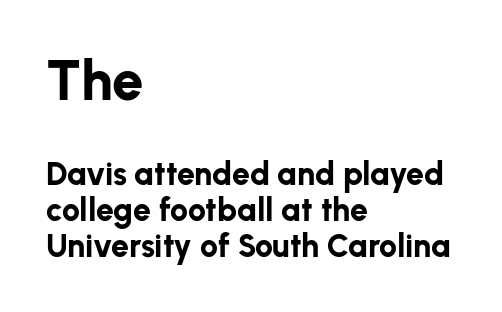
{"serif": "no", "italic": "no", "bold": "yes", "weight": "bold", "width": "normal", "stroke_contrast": "low", "x_height": "medium", "monospaced": "no", "underline": "no", "align": "left", "line_spacing": "tight", "line_spacing_ratio": 1.13, "letter_spacing": "normal", "letter_spacing_em": 0.0, "larger_block": "first", "size_ratio": 1.75, "glyph_px": 56}
